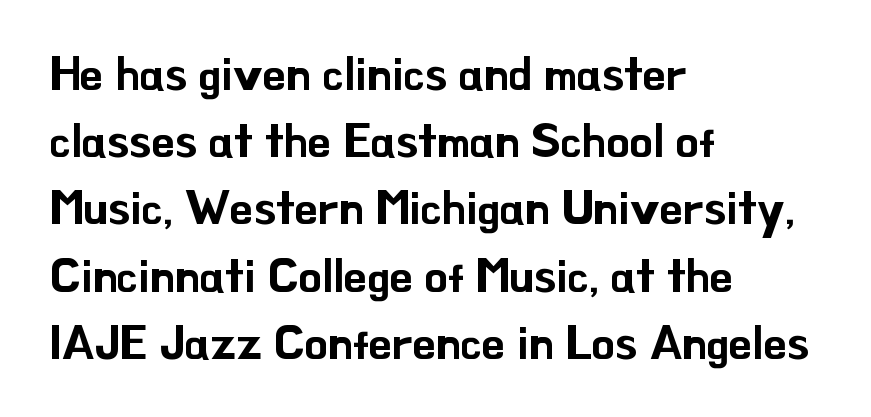
Q: Is the text italic (slanted)? A: No, it is upright.
Q: Is the typeface a serif or a sans-serif typeface? A: Sans-serif.
Q: Is the text underlined? A: No.
Q: How is the paragraph aligned? A: Left-aligned.
Q: Is the spacing between letters normal or unusually wide? A: Normal.
Q: Is the spacing between lines tight, normal or loose? A: Normal.
Q: Width (condensed, normal, or wide)? A: Normal.
Q: Stroke contrast? A: Low.
Q: x-height? A: Small.
Q: Monospaced? A: No.
